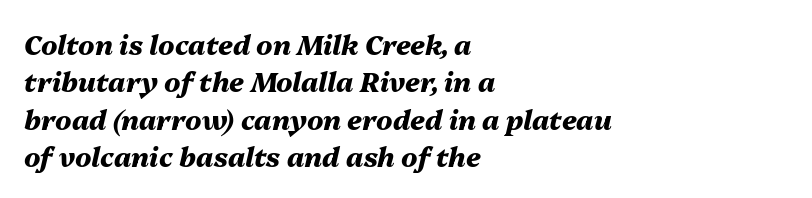
Tall strokes in this sample are angled rather than plumb. The lines in this sample share a left origin and differ only in where they stop. Letters rest on an invisible, unmarked baseline. Words appear dense and cohesive because spacing is normal.
